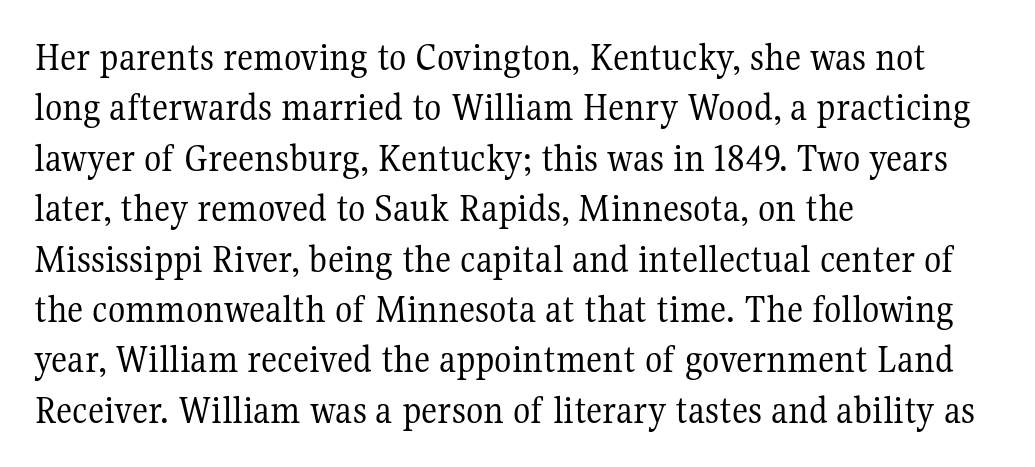
The image shows 40 px regular-weight serif type, upright; set left-aligned, normal line spacing (1.26x), normal letter spacing, not underlined; medium stroke contrast and a medium x-height.
